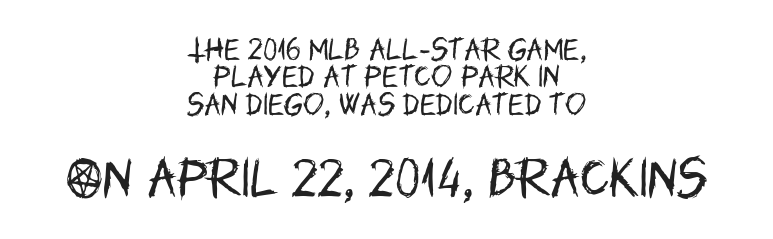
The image shows 44 px regular-weight, condensed sans-serif type, upright; set centered, tight line spacing (1.1x), normal letter spacing, not underlined; the second (bottom) block is 1.76x larger; low stroke contrast and a large x-height.
